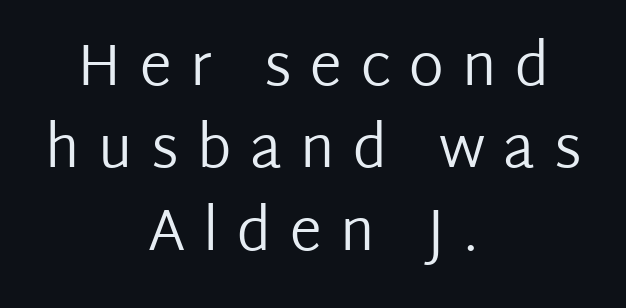
The image shows 58 px regular-weight sans-serif type, upright; set centered, normal line spacing (1.42x), unusually wide letter spacing (+0.32 em), not underlined; low stroke contrast and a medium x-height.
